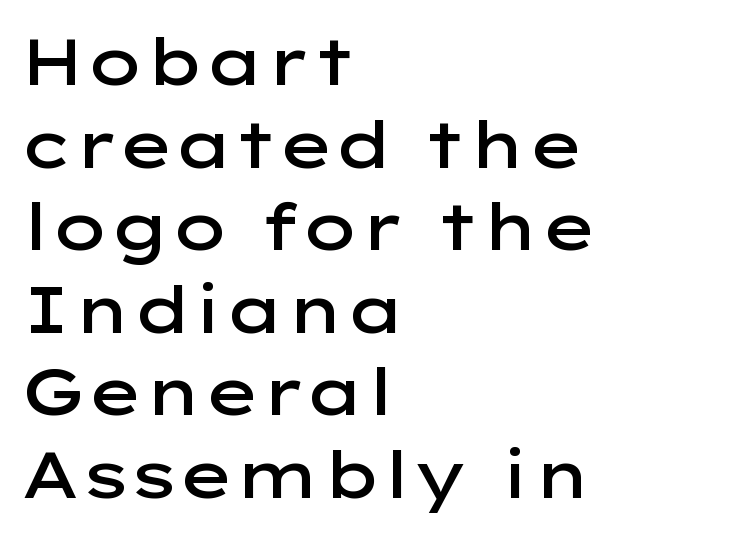
Q: Is the text bold? A: Semi-bold.
Q: Is the text italic (slanted)? A: No, it is upright.
Q: Is the typeface a serif or a sans-serif typeface? A: Sans-serif.
Q: Is the text underlined? A: No.
Q: How is the paragraph aligned? A: Left-aligned.
Q: Is the spacing between letters normal or unusually wide? A: Normal.
Q: Is the spacing between lines tight, normal or loose? A: Normal.
Q: Width (condensed, normal, or wide)? A: Wide.
Q: Stroke contrast? A: Low.
Q: x-height? A: Medium.
Q: Monospaced? A: No.
